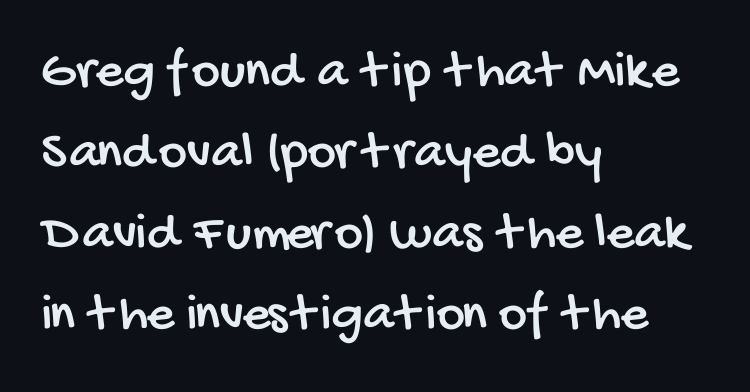
Q: Is the typeface a serif or a sans-serif typeface? A: Sans-serif.
Q: Is the text underlined? A: No.
Q: How is the paragraph aligned? A: Left-aligned.
Q: Is the spacing between letters normal or unusually wide? A: Normal.
Q: Is the spacing between lines tight, normal or loose? A: Normal.
Q: Width (condensed, normal, or wide)? A: Condensed.
Q: Stroke contrast? A: Low.
Q: x-height? A: Large.
Q: Monospaced? A: No.
